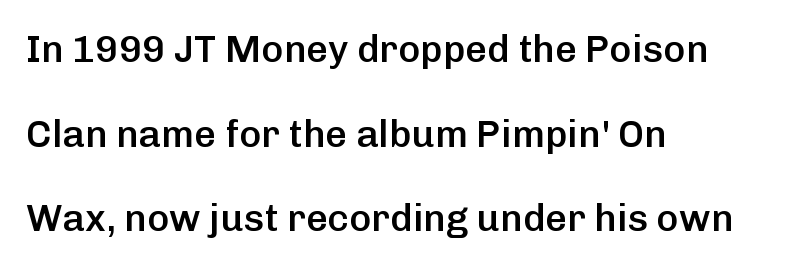
Stroke terminals: plain, sans-serif. The glyphs are unaccompanied by any horizontal stroke below them. The compositor pushed each line to the left boundary. Note the varied advance widths — an 'i' is clearly narrower than an 'm'.
